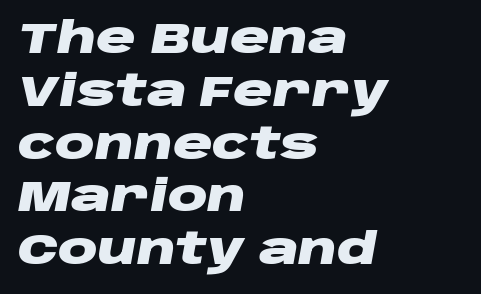
{"italic": "yes", "lean": "right", "slant_degrees": 10, "bold": "yes", "weight": "heavy", "width": "wide", "stroke_contrast": "low", "x_height": "large", "monospaced": "no", "underline": "no", "align": "left", "line_spacing_ratio": 1.2, "letter_spacing": "normal", "letter_spacing_em": 0.0, "glyph_px": 44}
